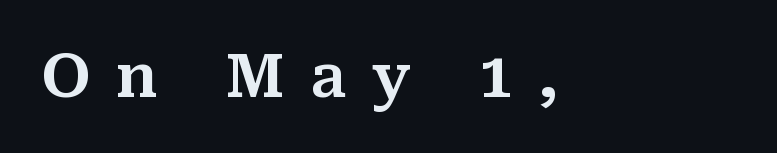
{"serif": "yes", "italic": "no", "width": "normal", "stroke_contrast": "medium", "x_height": "medium", "monospaced": "no", "underline": "no", "align": "left", "letter_spacing": "wide", "letter_spacing_em": 0.43, "glyph_px": 60}
